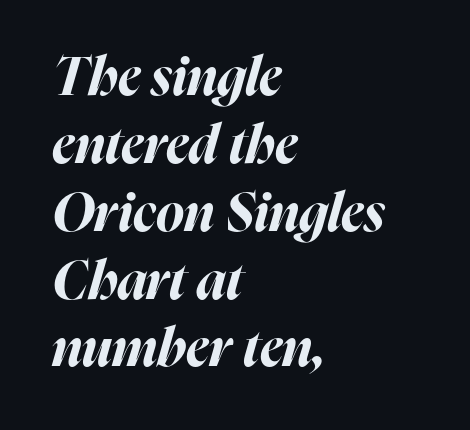
{"italic": "yes", "lean": "right", "slant_degrees": 16, "bold": "yes", "weight": "bold", "width": "normal", "stroke_contrast": "high", "x_height": "medium", "monospaced": "no", "underline": "no", "align": "left", "line_spacing": "normal", "line_spacing_ratio": 1.28, "letter_spacing": "normal", "letter_spacing_em": 0.0, "glyph_px": 53}
